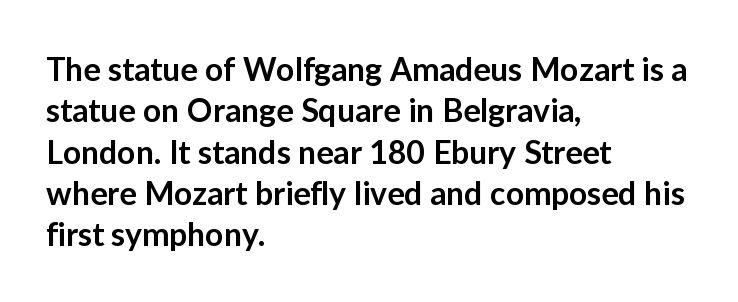
{"serif": "no", "italic": "no", "bold": "semi", "weight": "semibold", "width": "normal", "stroke_contrast": "low", "x_height": "medium", "monospaced": "no", "underline": "no", "align": "left", "line_spacing": "normal", "line_spacing_ratio": 1.29, "letter_spacing": "normal", "letter_spacing_em": 0.0, "glyph_px": 32}
